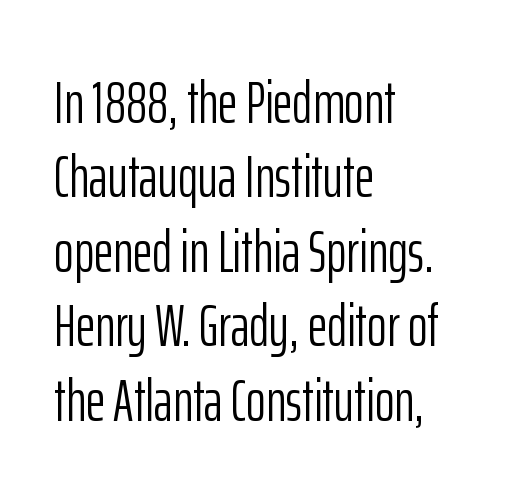
{"serif": "no", "italic": "no", "bold": "no", "weight": "light", "width": "condensed", "stroke_contrast": "low", "x_height": "medium", "monospaced": "no", "underline": "no", "align": "left", "line_spacing_ratio": 1.24, "letter_spacing": "normal", "letter_spacing_em": 0.0, "glyph_px": 60}
